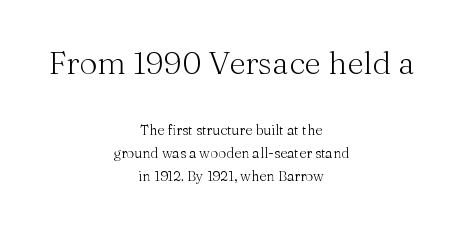
The designer gave the opening block more size than the closing block. A typesetter would call this proportional, since set widths differ per character. Caption: multi-line text, centered on the measure. Tracking here is standard; glyphs follow each other at the usual distance. Descender tails drop into unmarked territory.
